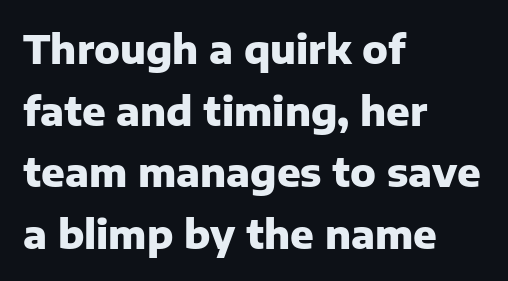
The image shows 39 px heavy sans-serif type, upright; set left-aligned, normal line spacing (1.58x), normal letter spacing, not underlined; low stroke contrast and a medium x-height.
